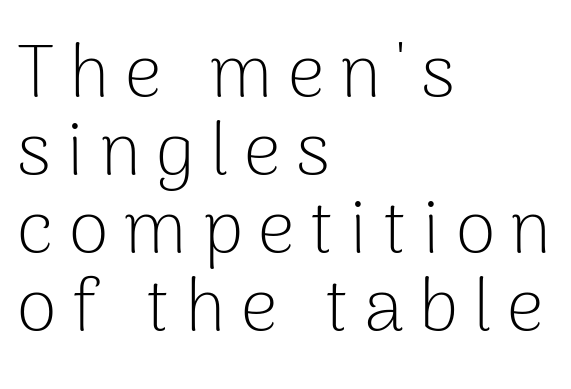
Q: Is the text bold? A: No.
Q: Is the text italic (slanted)? A: No, it is upright.
Q: Is the typeface a serif or a sans-serif typeface? A: Sans-serif.
Q: Is the text underlined? A: No.
Q: How is the paragraph aligned? A: Left-aligned.
Q: Is the spacing between letters normal or unusually wide? A: Unusually wide.
Q: Is the spacing between lines tight, normal or loose? A: Tight.
Q: Width (condensed, normal, or wide)? A: Normal.
Q: Stroke contrast? A: Low.
Q: x-height? A: Medium.
Q: Monospaced? A: No.
